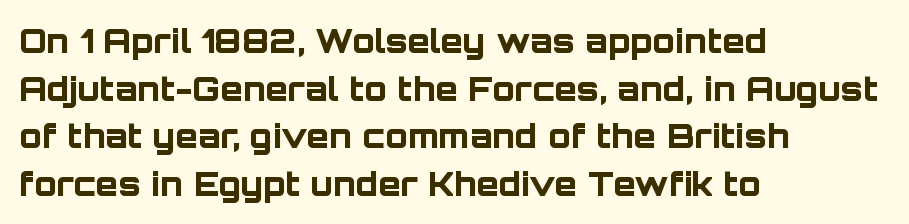
The image shows 33 px bold sans-serif type, upright; set left-aligned, normal line spacing (1.44x), normal letter spacing, not underlined; low stroke contrast and a large x-height.
